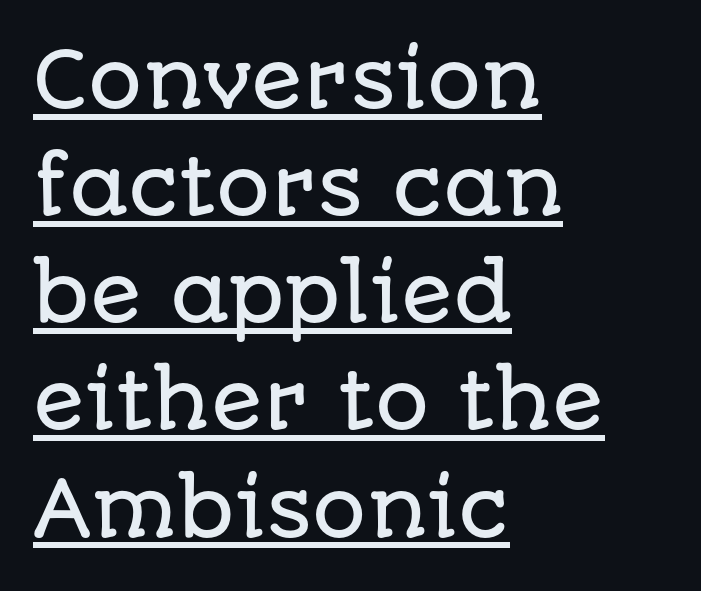
The image shows 76 px sans-serif type, upright; set left-aligned, normal line spacing (1.41x), normal letter spacing, underlined; low stroke contrast and a large x-height.
